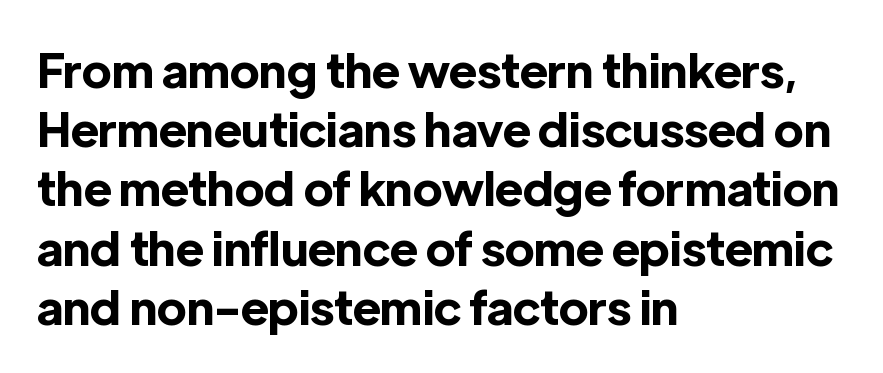
Q: Is the text bold? A: Yes.
Q: Is the text italic (slanted)? A: No, it is upright.
Q: Is the typeface a serif or a sans-serif typeface? A: Sans-serif.
Q: Is the text underlined? A: No.
Q: How is the paragraph aligned? A: Left-aligned.
Q: Is the spacing between letters normal or unusually wide? A: Normal.
Q: Is the spacing between lines tight, normal or loose? A: Normal.
Q: Width (condensed, normal, or wide)? A: Normal.
Q: x-height? A: Medium.
Q: Monospaced? A: No.
